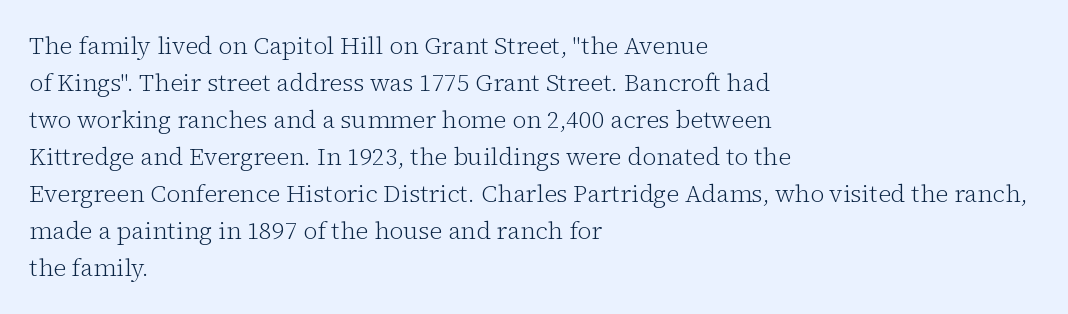
The image shows 24 px text type, upright; set left-aligned, normal line spacing (1.54x), normal letter spacing, not underlined.
